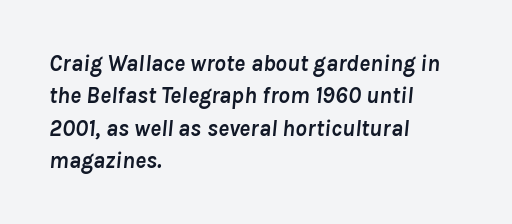
The image shows 23 px bold type, italic (leaning right); set left-aligned, normal line spacing (1.41x), normal letter spacing, not underlined.
